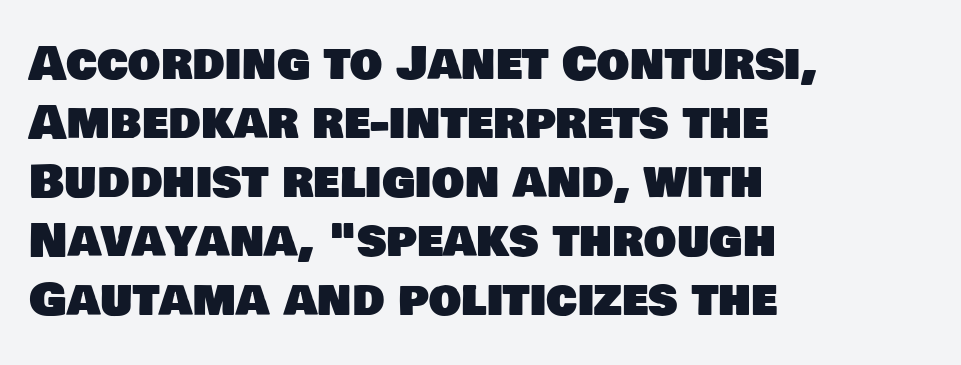
Look at the bottom of the vertical strokes: they stop flat, with no serifs. The specimen omits any rule beneath the text block's lines. You could not count columns in this text — the font is proportionally spaced. Does the leading feel generous? No, just average. Reading down the block, your eye returns to a fixed left position each line. Nothing unusual about the tracking: characters are spaced as the font intends.
